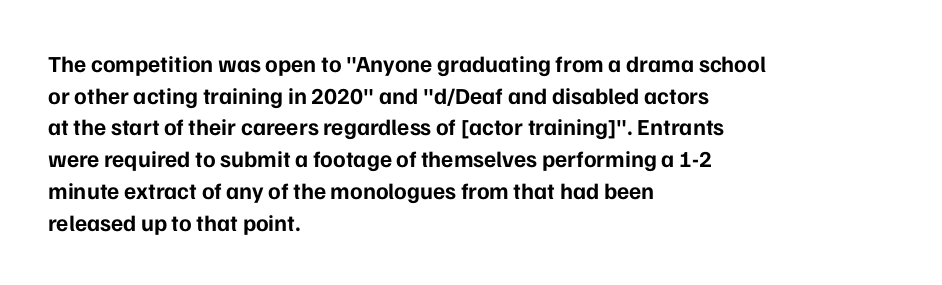
The image shows 23 px bold type, upright; set left-aligned, normal line spacing (1.38x), normal letter spacing, not underlined.
